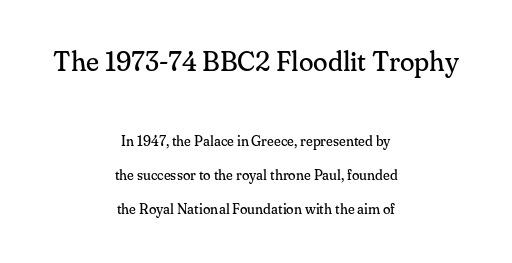
Rule under the text: the space is simply empty. You can tell it's not italic because the verticals are truly vertical. What stands out about the letter spacing? Nothing — it is the standard amount. Casual observation: everything's sitting right in the middle.
